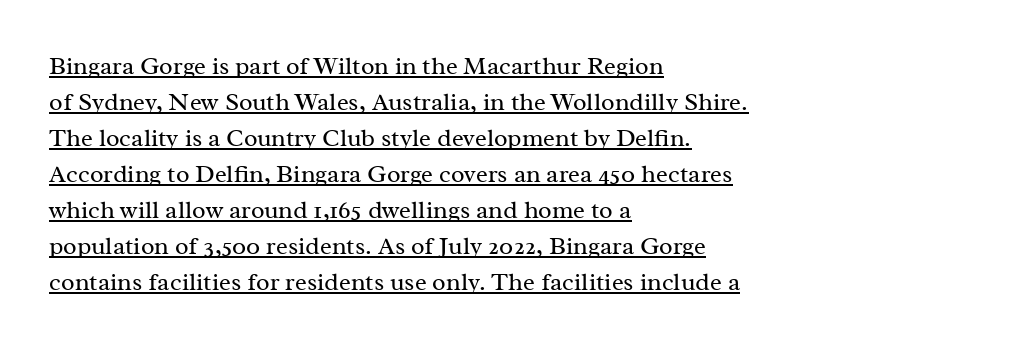
Think standard paragraph weight, or any step lighter than that. Does a line run under the words? Yes, clearly. Observe the ordinary spacing: letters are neighbours, not strangers. Which margin do the lines hug? The left one — the right edge is uneven. The letters stand upright; this is a roman face.
